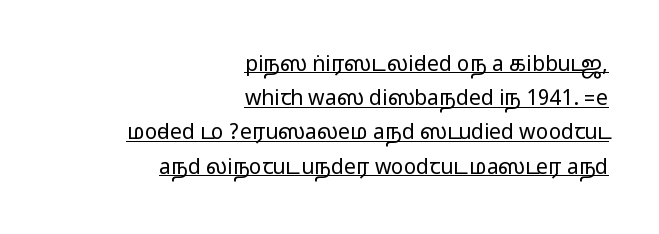
Q: Is the text italic (slanted)? A: No, it is upright.
Q: Is the text underlined? A: Yes.
Q: How is the paragraph aligned? A: Right-aligned.
Q: Is the spacing between letters normal or unusually wide? A: Normal.
Q: Is the spacing between lines tight, normal or loose? A: Normal.
